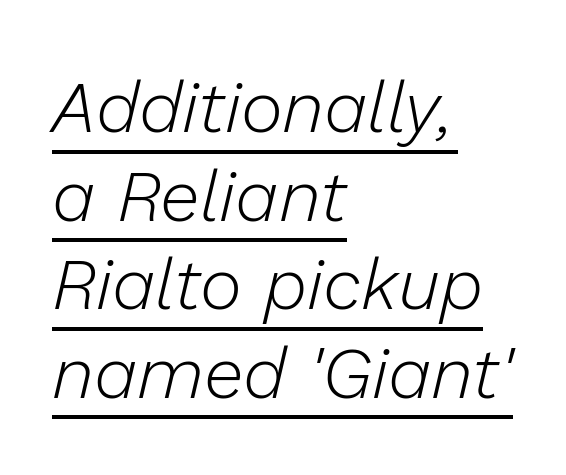
Q: Is the text bold? A: No.
Q: Is the text italic (slanted)? A: Yes, it leans right by about 13 degrees.
Q: Is the text underlined? A: Yes.
Q: How is the paragraph aligned? A: Left-aligned.
Q: Is the spacing between letters normal or unusually wide? A: Normal.
Q: Width (condensed, normal, or wide)? A: Normal.
Q: Stroke contrast? A: Low.
Q: x-height? A: Medium.
Q: Monospaced? A: No.
